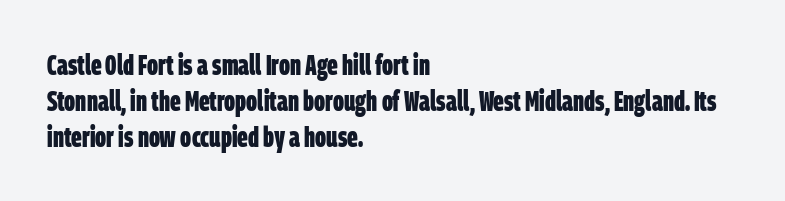
{"serif": "no", "bold": "yes", "weight": "bold", "width": "condensed", "stroke_contrast": "low", "x_height": "large", "monospaced": "no", "underline": "no", "align": "left", "line_spacing": "normal", "line_spacing_ratio": 1.28, "letter_spacing": "normal", "letter_spacing_em": 0.0, "glyph_px": 28}
